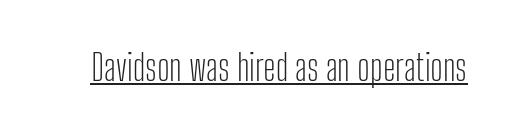
The passage shown is typed in a proportional face where columns would drift. The lettering stays uniformly vertical, giving the passage a roman look. Decoration check: the copy is underlined. The cut favours lightness, reaching ordinary text weight at its darkest.
